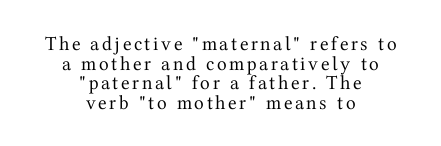
The image shows 20 px text type, upright; set centered, tight line spacing (0.98x), not underlined.
